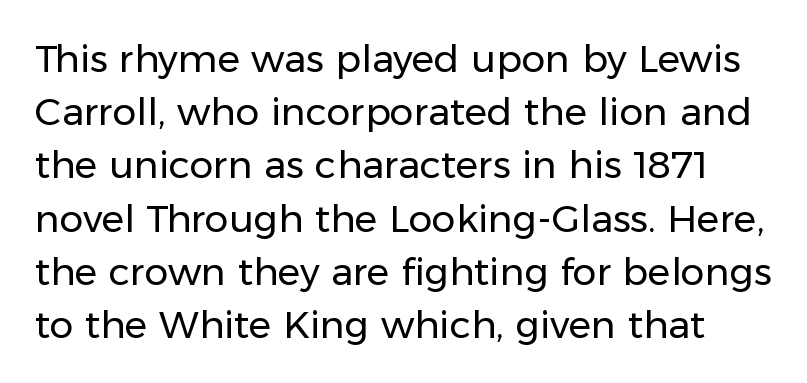
{"serif": "no", "italic": "no", "bold": "no", "weight": "regular", "width": "normal", "stroke_contrast": "low", "x_height": "medium", "monospaced": "no", "underline": "no", "line_spacing": "normal", "line_spacing_ratio": 1.4, "letter_spacing": "normal", "letter_spacing_em": 0.0, "glyph_px": 38}
